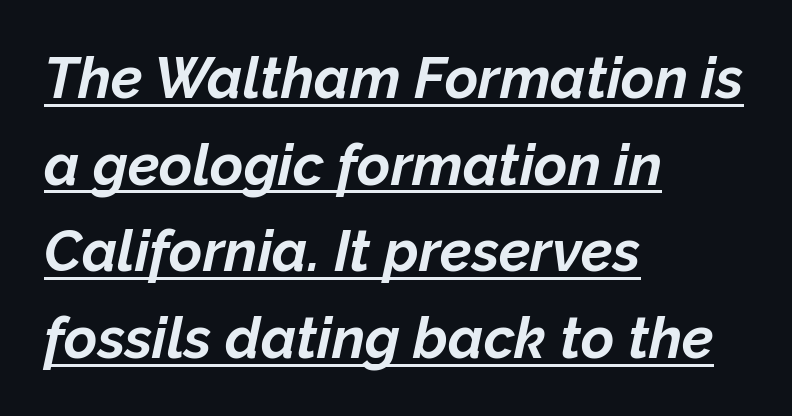
The strokes are fattened all the way to bold. The designer left line spacing at the default. The lettering tilts uniformly, giving the passage an italic look. Letter spacing: default. Short and long lines alike share a common starting point at left. Does a line run under the words? Yes, clearly.
